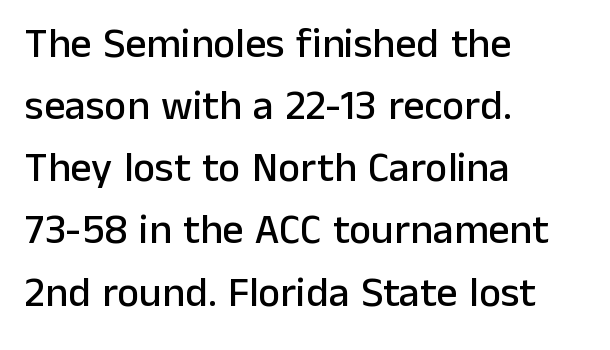
Q: Is the text italic (slanted)? A: No, it is upright.
Q: Is the typeface a serif or a sans-serif typeface? A: Sans-serif.
Q: Is the text underlined? A: No.
Q: How is the paragraph aligned? A: Left-aligned.
Q: Is the spacing between letters normal or unusually wide? A: Normal.
Q: Is the spacing between lines tight, normal or loose? A: Normal.
Q: Width (condensed, normal, or wide)? A: Normal.
Q: Stroke contrast? A: Low.
Q: x-height? A: Medium.
Q: Monospaced? A: No.
